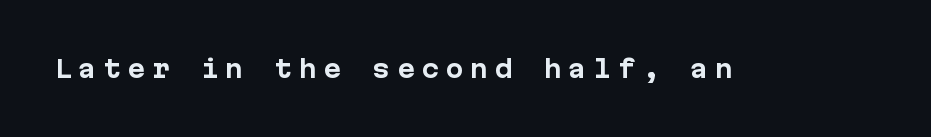
The image shows 24 px bold type, upright; set unusually wide letter spacing (+0.27 em), not underlined.
